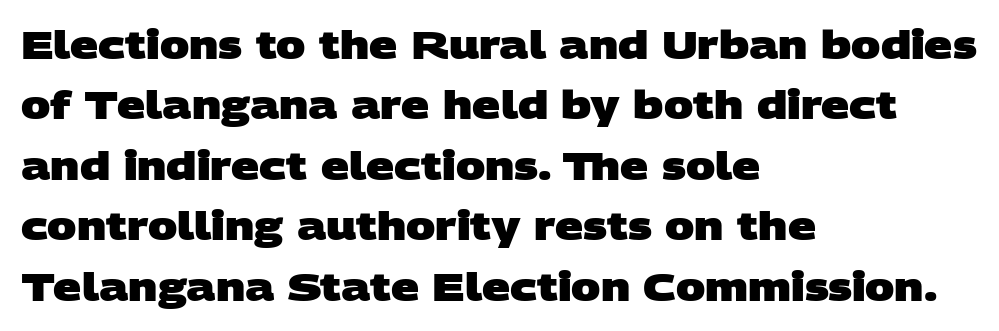
{"serif": "no", "bold": "yes", "weight": "heavy", "width": "wide", "stroke_contrast": "low", "x_height": "large", "monospaced": "no", "underline": "no", "align": "left", "line_spacing": "normal", "line_spacing_ratio": 1.55, "letter_spacing": "normal", "letter_spacing_em": 0.0, "glyph_px": 39}
